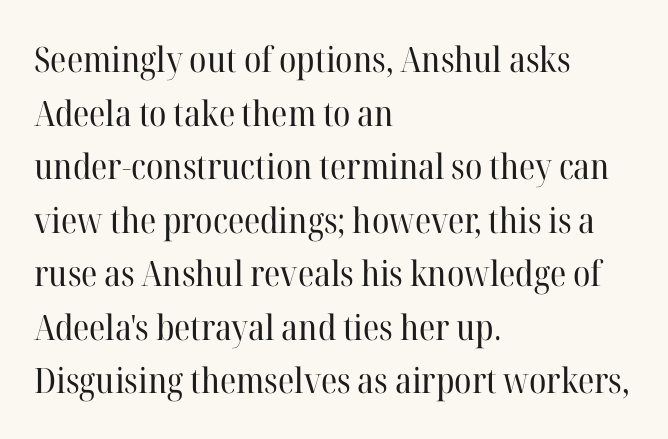
The image shows 35 px regular-weight serif type, upright; set left-aligned, normal line spacing (1.53x), normal letter spacing, not underlined; high stroke contrast and a medium x-height.
